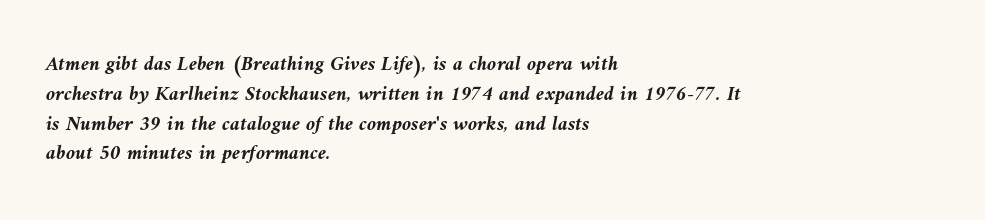
The image shows 21 px bold type, italic (leaning left); set left-aligned, normal line spacing (1.42x), normal letter spacing, not underlined.
